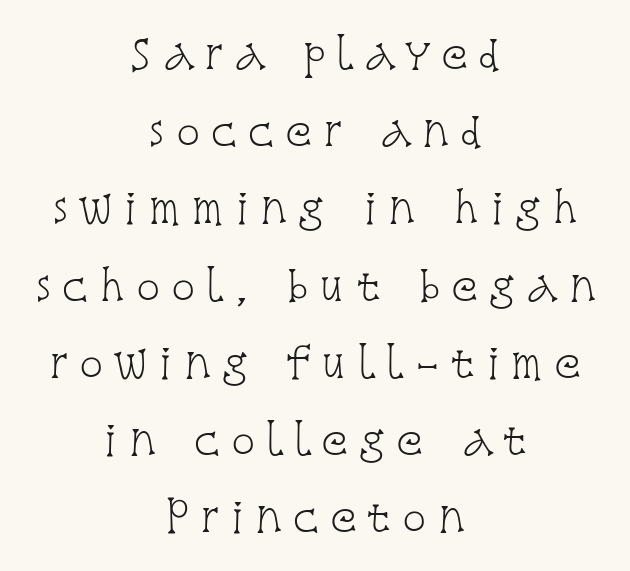
Q: Is the text bold? A: No.
Q: Is the text italic (slanted)? A: No, it is upright.
Q: Is the typeface a serif or a sans-serif typeface? A: Serif.
Q: Is the text underlined? A: No.
Q: How is the paragraph aligned? A: Centered.
Q: Is the spacing between letters normal or unusually wide? A: Unusually wide.
Q: Is the spacing between lines tight, normal or loose? A: Loose.
Q: Width (condensed, normal, or wide)? A: Condensed.
Q: Stroke contrast? A: Low.
Q: x-height? A: Large.
Q: Monospaced? A: No.
